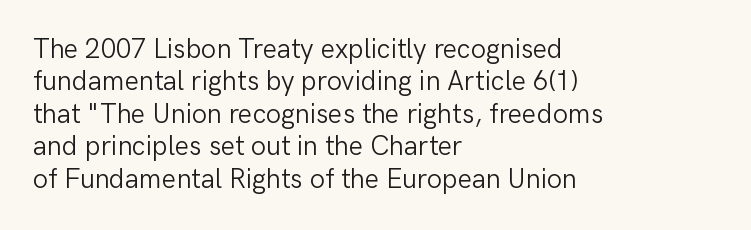
The image shows 27 px text type, upright; set left-aligned, line spacing 1.2x, normal letter spacing, not underlined.
